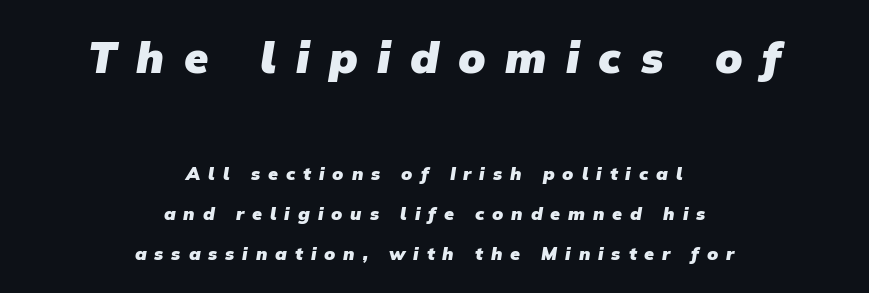
The compositor balanced each line on the midline. This is heavy type, rendered in bold. Type style note: lacks serifs. Underline: absent. Between these two stacked blocks, the higher one wins on size. Reading down the column, the eye jumps a long way to each next line.
